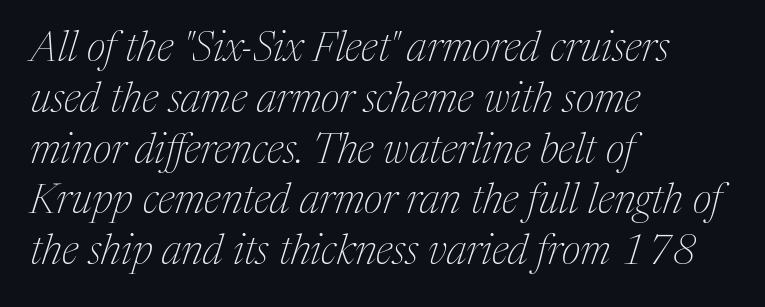
The image shows 42 px thin serif type, italic (leaning right); set left-aligned, line spacing 1.21x, normal letter spacing, not underlined; medium stroke contrast and a medium x-height.
